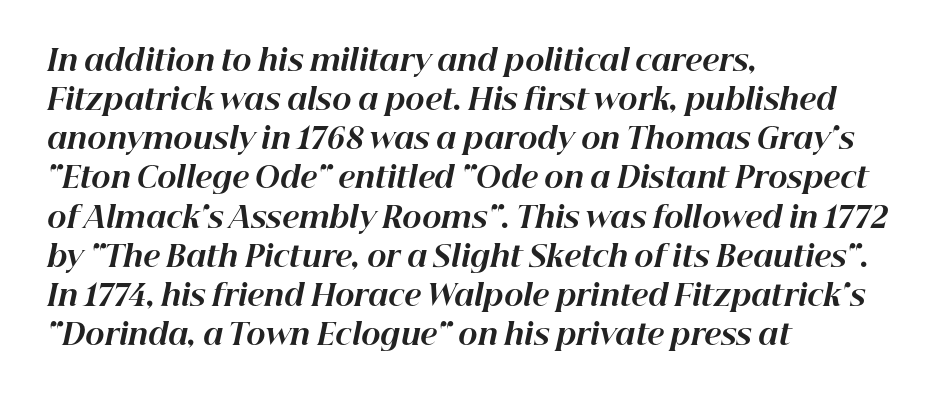
{"italic": "yes", "lean": "right", "slant_degrees": 12, "bold": "yes", "weight": "bold", "width": "normal", "stroke_contrast": "high", "x_height": "medium", "monospaced": "no", "underline": "no", "align": "left", "line_spacing": "normal", "line_spacing_ratio": 1.35, "letter_spacing": "normal", "letter_spacing_em": 0.0, "glyph_px": 29}
